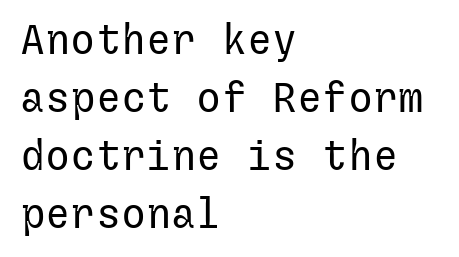
{"serif": "no", "italic": "no", "bold": "no", "weight": "regular", "width": "normal", "stroke_contrast": "low", "x_height": "medium", "underline": "no", "align": "left", "line_spacing": "normal", "line_spacing_ratio": 1.38, "letter_spacing": "normal", "letter_spacing_em": 0.0, "glyph_px": 42}
